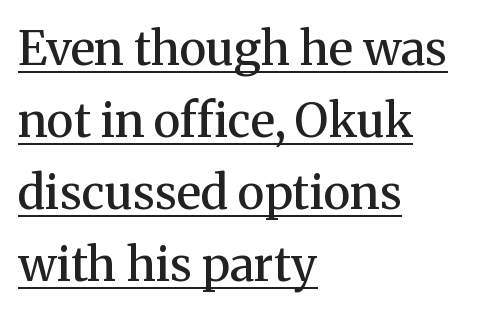
{"serif": "yes", "italic": "no", "bold": "semi", "weight": "semibold", "width": "normal", "stroke_contrast": "medium", "x_height": "medium", "monospaced": "no", "underline": "yes", "align": "left", "line_spacing": "normal", "line_spacing_ratio": 1.53, "letter_spacing": "normal", "letter_spacing_em": 0.0, "glyph_px": 47}
